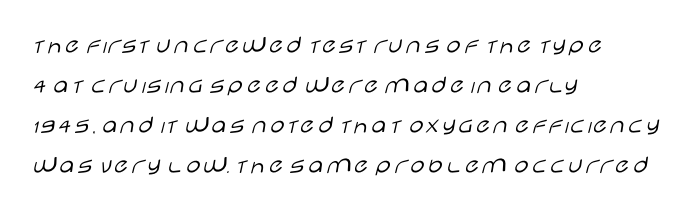
Q: Is the text bold? A: No.
Q: Is the text italic (slanted)? A: Yes.
Q: Is the text underlined? A: No.
Q: How is the paragraph aligned? A: Left-aligned.
Q: Is the spacing between letters normal or unusually wide? A: Normal.
Q: Is the spacing between lines tight, normal or loose? A: Normal.
